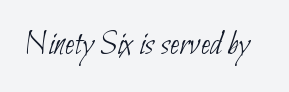
The image shows 35 px thin, condensed sans-serif type; set normal letter spacing, not underlined; low stroke contrast and a small x-height.
